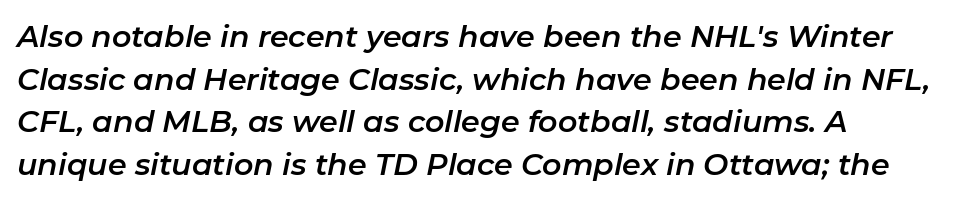
One glance says typical: line gaps are just what's usual. Caption: multi-line text, flush left, ragged right. Yep, that's italic — everything's leaning. Each letter keeps its own natural width here, so spacing adapts to shape. The strip under each line holds only bare page.
